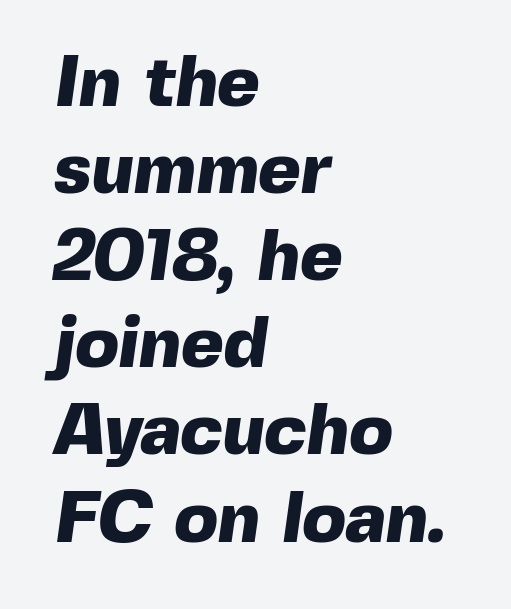
{"serif": "no", "bold": "yes", "weight": "heavy", "width": "normal", "x_height": "medium", "monospaced": "no", "underline": "no", "align": "left", "line_spacing_ratio": 1.21, "letter_spacing": "normal", "letter_spacing_em": 0.0, "glyph_px": 72}
